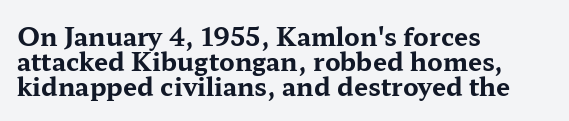
The words here are not underlined. Ordinary non-slanted type is in use. The setting favours the left margin, as ordinary paragraphs usually do. The glyphs have the mass of a bold cut. The passage shown has conventional tracking throughout. Reading down the column, the eye jumps only a short way to each next line.
